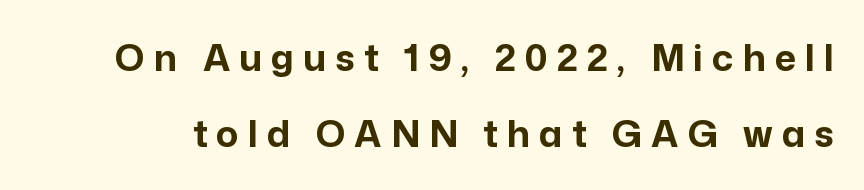
A typesetter would label this face a sans. The face used here is proportionally spaced, like ordinary book or web type. Plenty of ink on the page — the face is bold. Widely set lines give the paragraph a tall, airy silhouette. Vertical strokes here are truly vertical.
